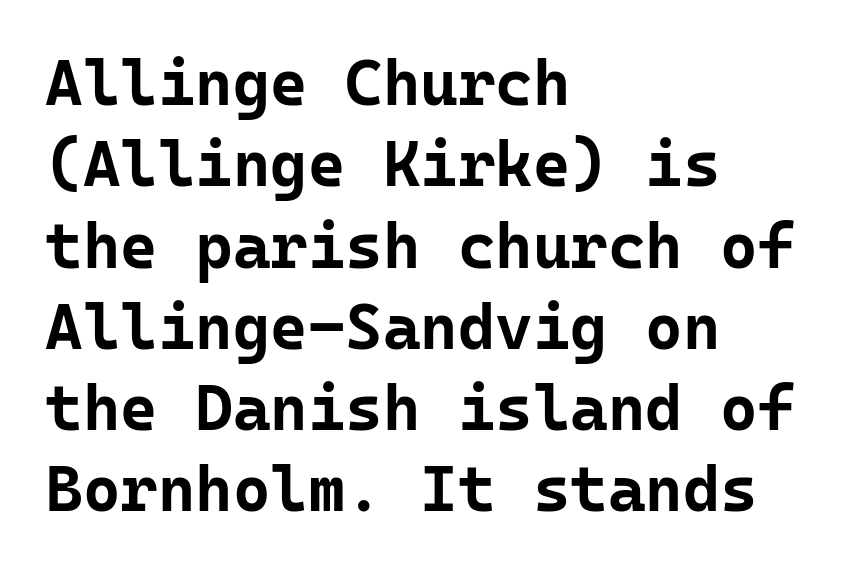
Q: Is the text bold? A: Yes.
Q: Is the text italic (slanted)? A: No, it is upright.
Q: Is the typeface a serif or a sans-serif typeface? A: Sans-serif.
Q: Is the text underlined? A: No.
Q: How is the paragraph aligned? A: Left-aligned.
Q: Is the spacing between letters normal or unusually wide? A: Normal.
Q: Is the spacing between lines tight, normal or loose? A: Normal.
Q: Width (condensed, normal, or wide)? A: Normal.
Q: Stroke contrast? A: Low.
Q: x-height? A: Medium.
Q: Monospaced? A: Yes.
